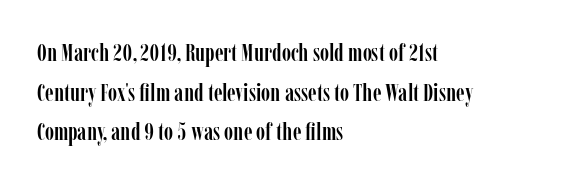
The image shows 25 px text type, upright; set left-aligned, normal line spacing (1.59x), normal letter spacing, not underlined.
